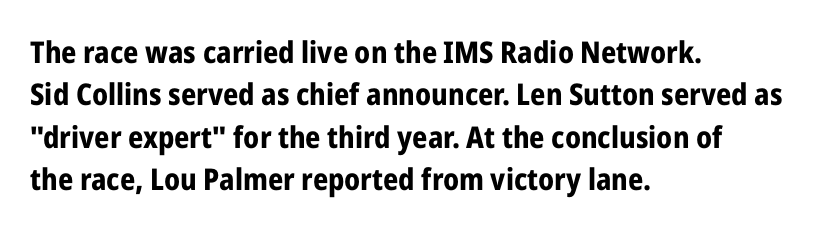
{"serif": "no", "italic": "no", "bold": "yes", "weight": "bold", "width": "condensed", "stroke_contrast": "low", "x_height": "medium", "monospaced": "no", "underline": "no", "align": "left", "line_spacing": "normal", "line_spacing_ratio": 1.41, "letter_spacing": "normal", "letter_spacing_em": 0.0, "glyph_px": 30}
